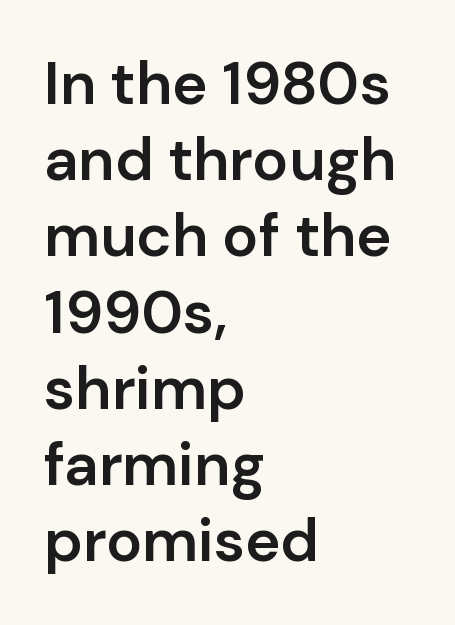
{"serif": "no", "italic": "no", "bold": "semi", "weight": "semibold", "width": "normal", "stroke_contrast": "low", "x_height": "medium", "monospaced": "no", "underline": "no", "align": "left", "line_spacing": "normal", "line_spacing_ratio": 1.27, "letter_spacing": "normal", "letter_spacing_em": 0.0, "glyph_px": 60}
